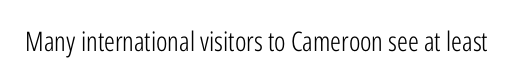
{"italic": "no", "bold": "no", "underline": "no", "letter_spacing": "normal", "letter_spacing_em": 0.0, "glyph_px": 27}
